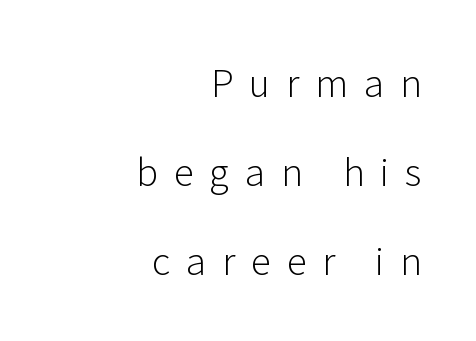
The image shows 37 px light sans-serif type, upright; set right-aligned, loose line spacing (2.41x), unusually wide letter spacing (+0.43 em), not underlined; low stroke contrast and a medium x-height.
